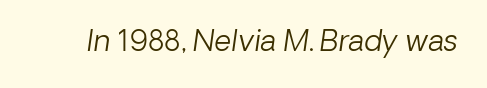
Q: Is the text bold? A: No.
Q: Is the text italic (slanted)? A: Yes, it leans right by about 8 degrees.
Q: Is the text underlined? A: No.
Q: Is the spacing between letters normal or unusually wide? A: Normal.
Q: Width (condensed, normal, or wide)? A: Normal.
Q: Stroke contrast? A: Low.
Q: x-height? A: Medium.
Q: Monospaced? A: No.
